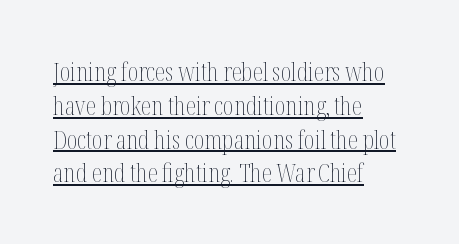
{"italic": "no", "bold": "no", "underline": "yes", "align": "left", "line_spacing": "normal", "line_spacing_ratio": 1.3, "letter_spacing": "normal", "letter_spacing_em": 0.0, "glyph_px": 26}
